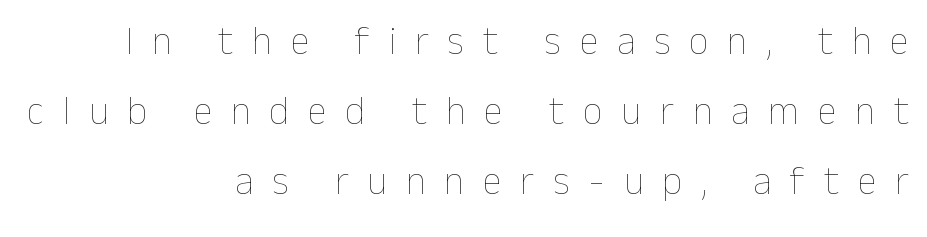
Underline: absent. The axis of the letterforms is exactly vertical. What stands out about the letter spacing? Its width — letters are far apart. Is this a fixed-width face? No — the glyphs have proportional, varying widths. Each line ends at the same right margin while the left side varies. Stroke mass is kept to a normal reading level or below.
